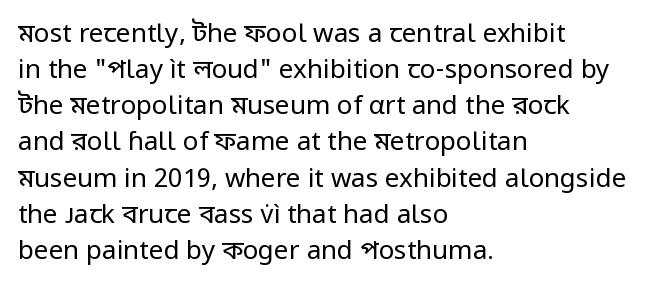
Q: Is the text bold? A: No.
Q: Is the text italic (slanted)? A: No, it is upright.
Q: Is the text underlined? A: No.
Q: How is the paragraph aligned? A: Left-aligned.
Q: Is the spacing between letters normal or unusually wide? A: Normal.
Q: Is the spacing between lines tight, normal or loose? A: Normal.
